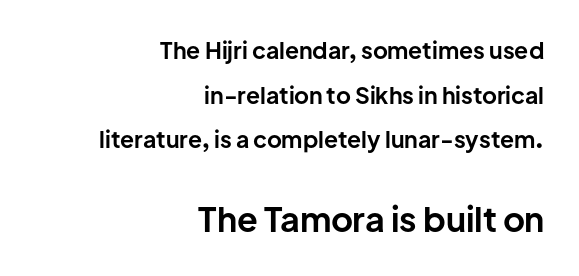
{"serif": "no", "italic": "no", "bold": "yes", "weight": "bold", "width": "normal", "stroke_contrast": "low", "x_height": "medium", "monospaced": "no", "underline": "no", "align": "right", "line_spacing": "loose", "line_spacing_ratio": 1.94, "letter_spacing": "normal", "letter_spacing_em": 0.0, "larger_block": "second", "size_ratio": 1.48, "glyph_px": 34}
